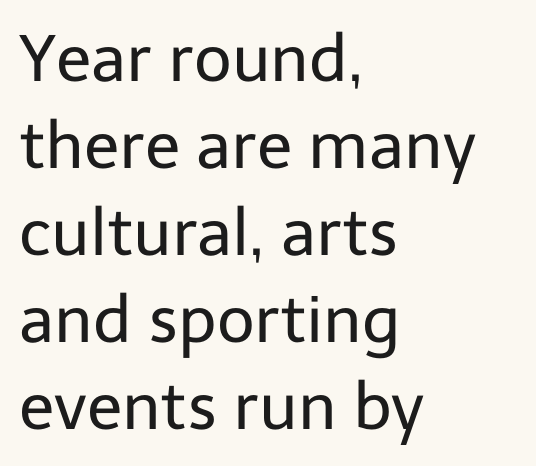
The compositor pushed each line to the left boundary. No extra ink here — the face is not bold. Caption: standard tracking, unaltered. The gap between lines stays unmarked. Look at the bottom of the vertical strokes: they stop flat, with no serifs.
